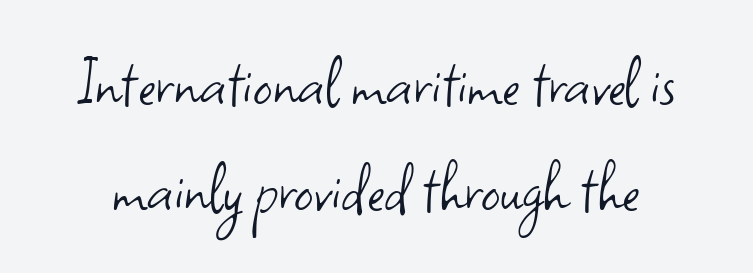
{"serif": "no", "bold": "no", "weight": "light", "width": "normal", "stroke_contrast": "low", "x_height": "small", "monospaced": "no", "underline": "no", "line_spacing": "normal", "line_spacing_ratio": 1.41, "letter_spacing": "normal", "letter_spacing_em": 0.0, "glyph_px": 75}
